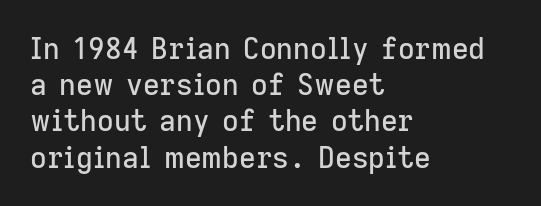
Nope, no serifs anywhere on these letters. Is this a fixed-width face? No — the glyphs have proportional, varying widths. A normal amount of white space separates one row of letters from the next. Beneath every word, the page is bare. Nope, not italic — everything's standing straight.
